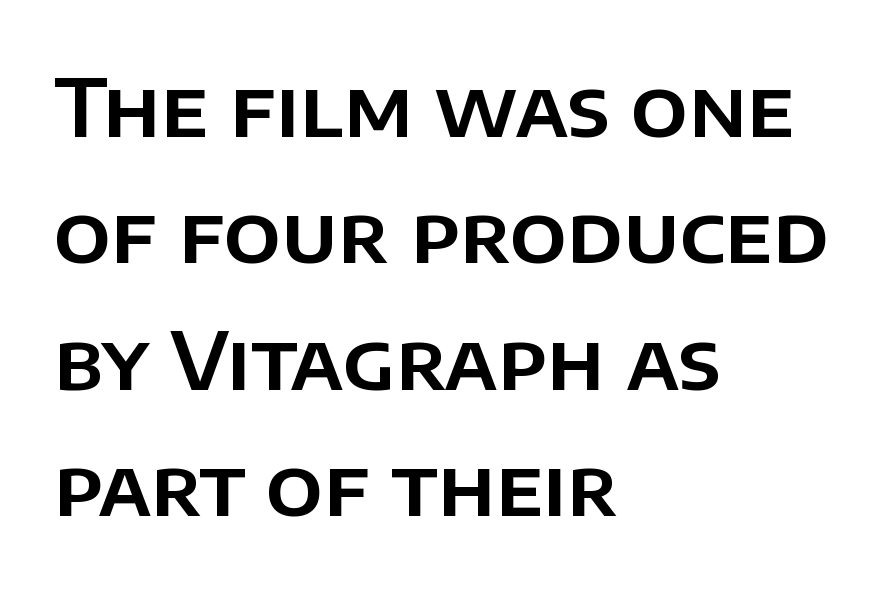
The image shows 80 px sans-serif type, upright; set left-aligned, normal line spacing (1.58x), normal letter spacing, not underlined; low stroke contrast and a large x-height.
